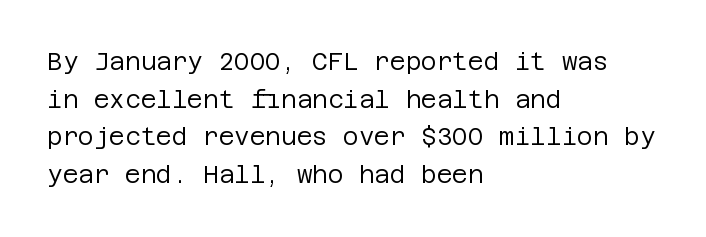
The setting favours the left margin, as ordinary paragraphs usually do. The face looks like a standard text weight, possibly lighter. Each row of text sits above clean, open space. Posture: straight, roman, zero tilt.
